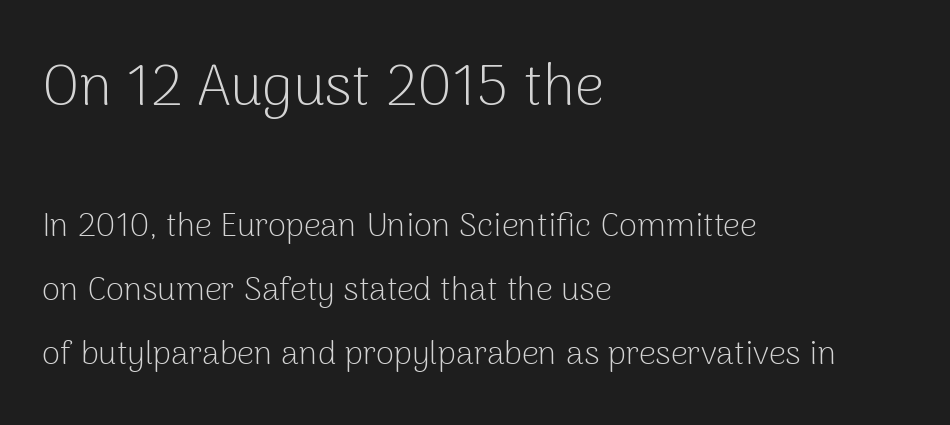
The image shows 58 px light sans-serif type, upright; set left-aligned, loose line spacing (1.93x), normal letter spacing, not underlined; the first (top) block is 1.76x larger; low stroke contrast and a medium x-height.
